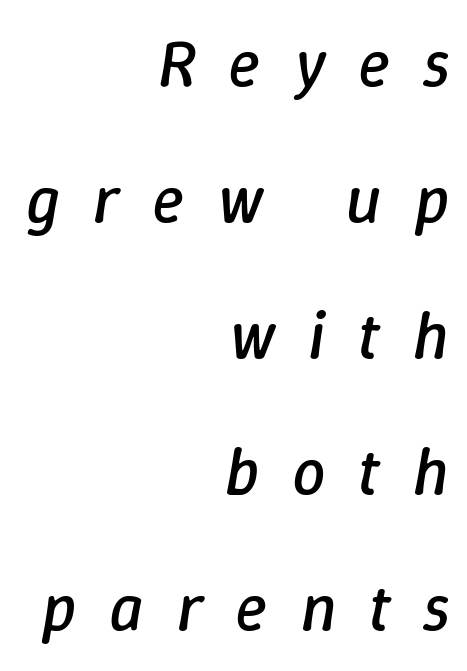
The image shows 67 px regular-weight type, italic (leaning right); set right-aligned, loose line spacing (2.03x), unusually wide letter spacing (+0.49 em), not underlined; low stroke contrast and a medium x-height.
